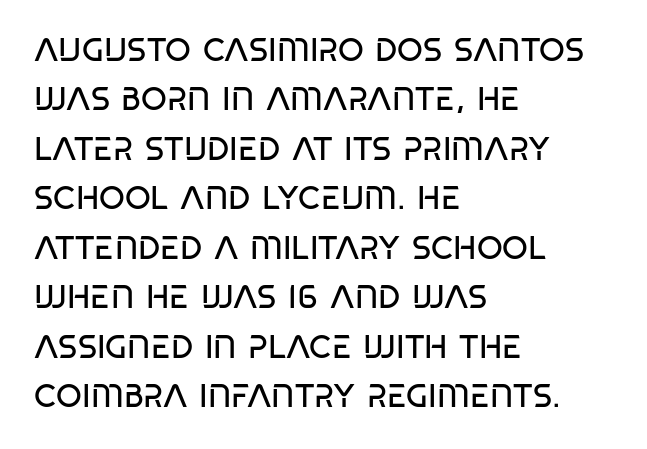
Letterform terminals end flat and unadorned throughout the passage. Upright lettering throughout. The lines sit at an ordinary, default distance from one another. The setting favours the left margin, as ordinary paragraphs usually do. The characters are drawn with everyday or finer stroke widths. Nothing unusual about the tracking: characters are spaced as the font intends.
